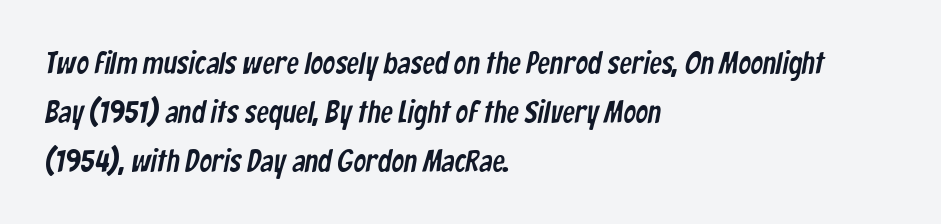
The line texture is even and compact thanks to regular tracking. Short and long lines alike share a common starting point at left. Successive baselines arrive at the customary interval. Note: no serifs on the glyphs. Check the space under the baseline: it is left empty.
